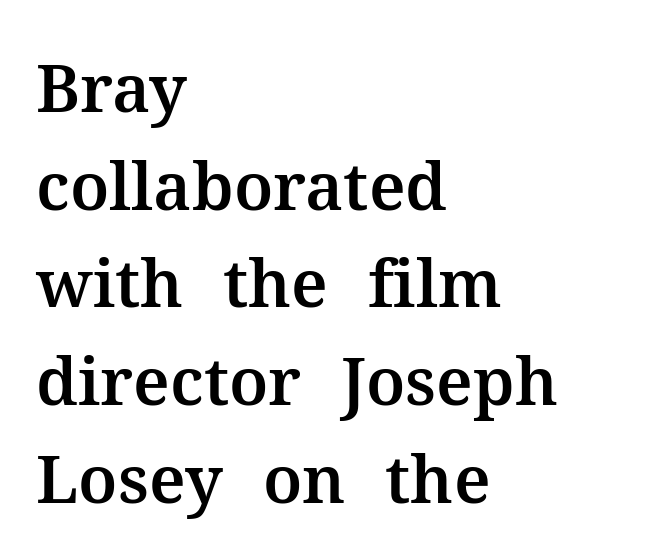
These lines sit exactly where default settings would place them. Words float on clear page, feet unadorned. Examine the stroke ends and you'll spot serifs. Standard letterfit; no display-style spreading of the glyphs. The letters stand upright; this is a roman face.
